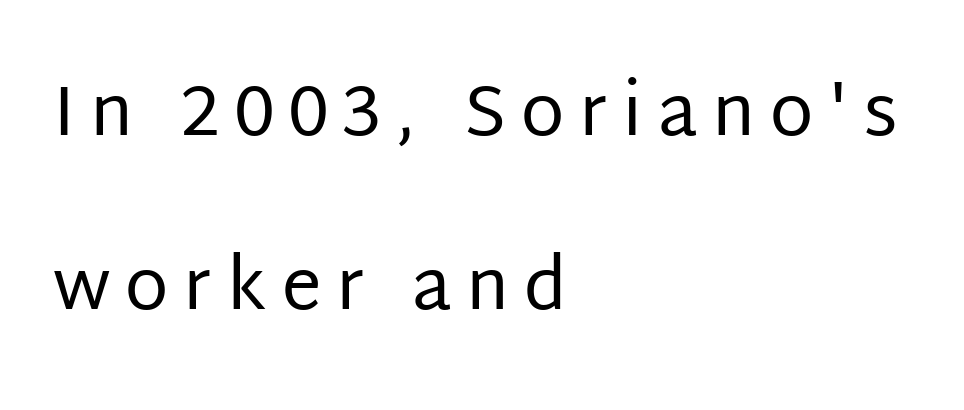
Caption: multi-line text, flush left, ragged right. Vertically, the passage feels expansive, rows floating well apart. Underlining? Definitely not there. Rendered with straight, roman letterforms.
